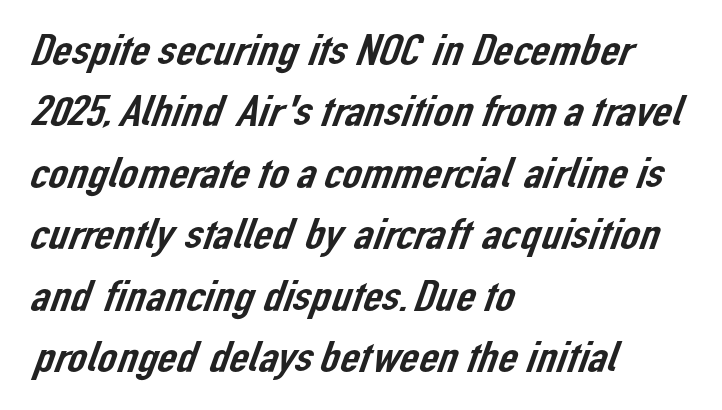
The image shows 43 px sans-serif type; set left-aligned, normal line spacing (1.43x), normal letter spacing, not underlined; low stroke contrast and a medium x-height.
